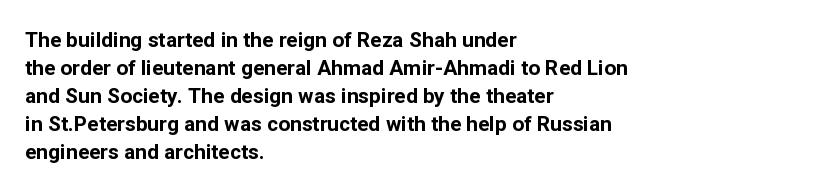
Style check: upright. Reading down the block, your eye returns to a fixed left position each line. This rendering leaves character spacing at its baseline value. Check under the words: just untouched page.
